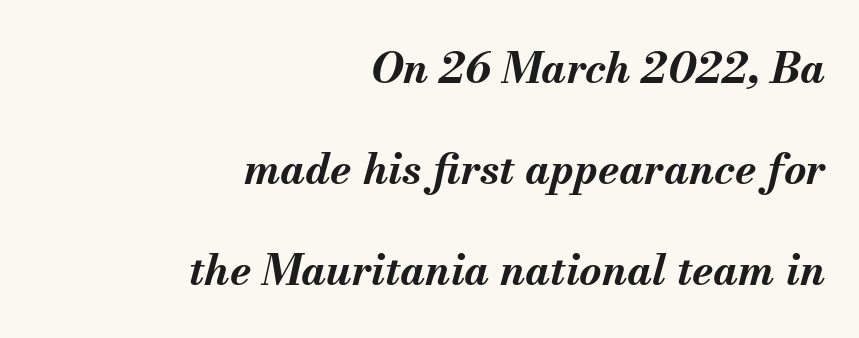
The image shows 43 px bold type, italic (leaning right); set right-aligned, loose line spacing (2.35x), normal letter spacing, not underlined; medium stroke contrast and a small x-height.
